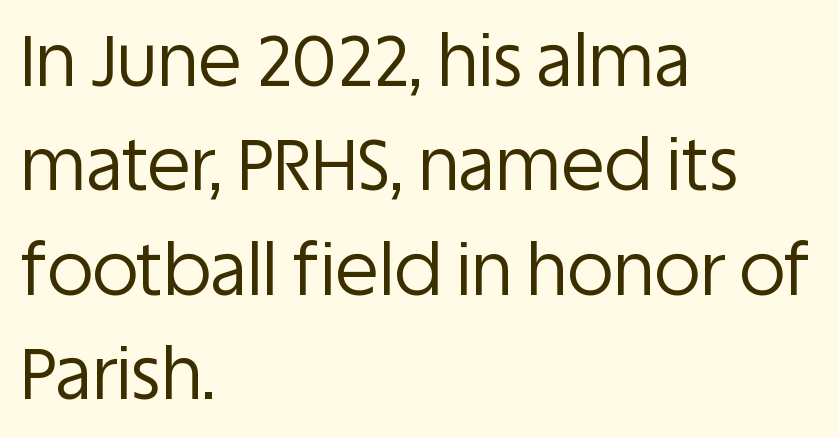
{"serif": "no", "italic": "no", "bold": "no", "weight": "regular", "width": "normal", "stroke_contrast": "low", "x_height": "large", "monospaced": "no", "underline": "no", "align": "left", "line_spacing": "normal", "line_spacing_ratio": 1.47, "letter_spacing": "normal", "letter_spacing_em": 0.0, "glyph_px": 71}
